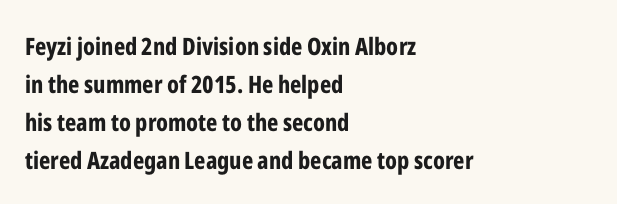
Any mark beneath the type? The region is blank. The letters stand upright; this is a roman face. The type is set solid horizontally, with unmodified tracking. Which margin do the lines hug? The left one — the right edge is uneven. The rendering uses a bold face; every stroke is thick and dark.
